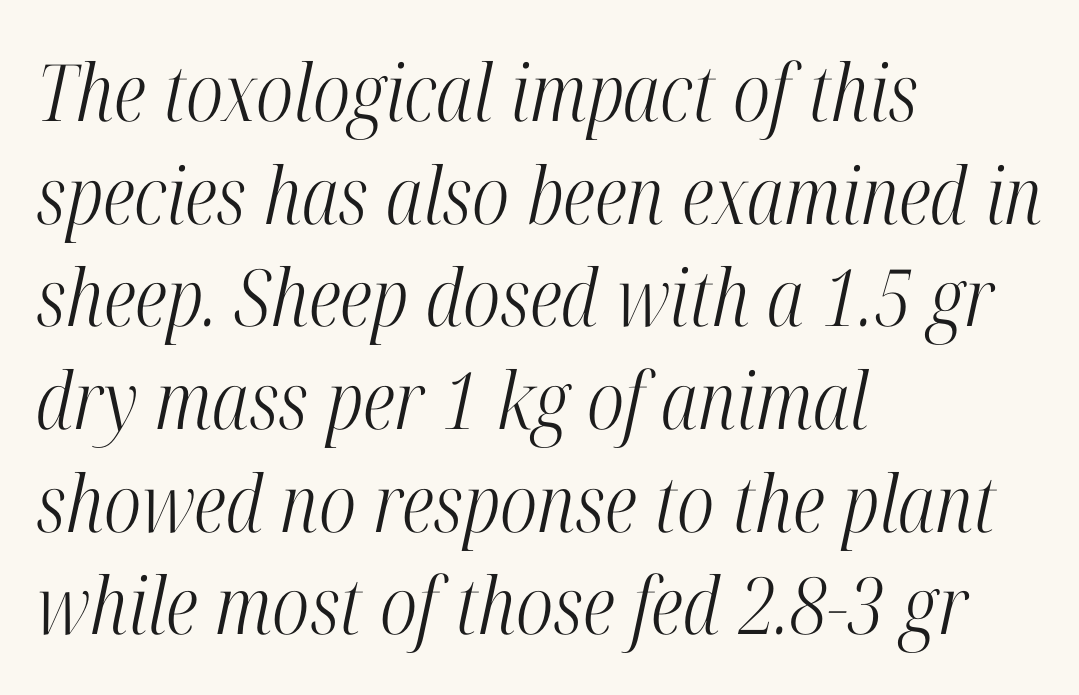
{"serif": "yes", "italic": "yes", "lean": "right", "slant_degrees": 12, "bold": "no", "weight": "light", "width": "condensed", "stroke_contrast": "high", "x_height": "medium", "monospaced": "no", "underline": "no", "align": "left", "line_spacing": "normal", "line_spacing_ratio": 1.3, "letter_spacing": "normal", "letter_spacing_em": 0.0, "glyph_px": 79}
